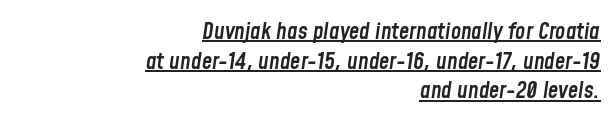
The image shows 23 px text type, italic (leaning right); set right-aligned, normal line spacing (1.29x), normal letter spacing, underlined.
